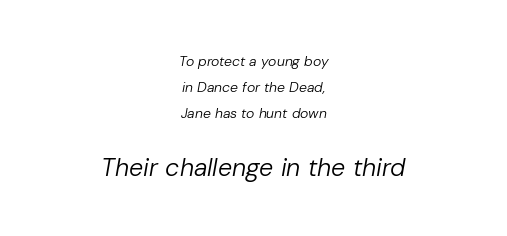
{"italic": "yes", "lean": "right", "slant_degrees": 10, "bold": "no", "underline": "no", "align": "center", "line_spacing_ratio": 1.87, "letter_spacing": "normal", "letter_spacing_em": 0.0, "larger_block": "second", "size_ratio": 1.79, "glyph_px": 25}
